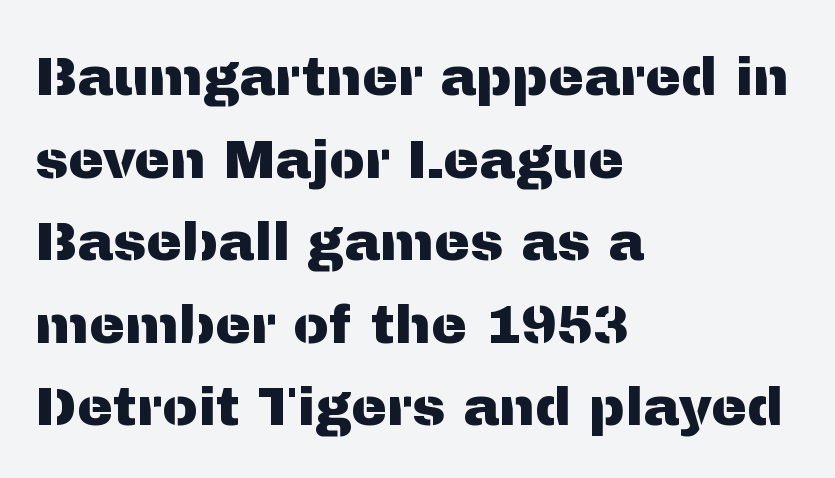
Type style note: lacks serifs. Typeset ragged right — the left edge is the straight one. Clear beneath every line of the passage. The face used here is proportionally spaced, like ordinary book or web type. The letters stand upright; this is a roman face.
